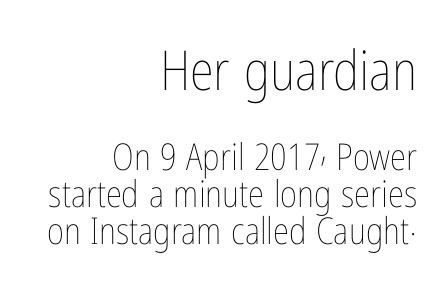
{"italic": "no", "bold": "no", "weight": "thin", "width": "condensed", "stroke_contrast": "low", "x_height": "medium", "monospaced": "no", "underline": "no", "align": "right", "line_spacing": "tight", "line_spacing_ratio": 1.0, "letter_spacing": "normal", "letter_spacing_em": 0.0, "larger_block": "first", "size_ratio": 1.49, "glyph_px": 55}
